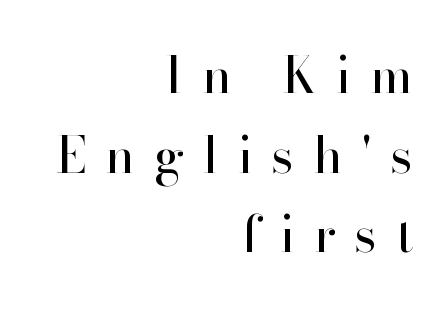
{"serif": "yes", "italic": "no", "bold": "no", "weight": "regular", "width": "normal", "stroke_contrast": "high", "x_height": "small", "monospaced": "no", "underline": "no", "align": "right", "line_spacing": "normal", "line_spacing_ratio": 1.56, "letter_spacing": "wide", "letter_spacing_em": 0.37, "glyph_px": 51}
